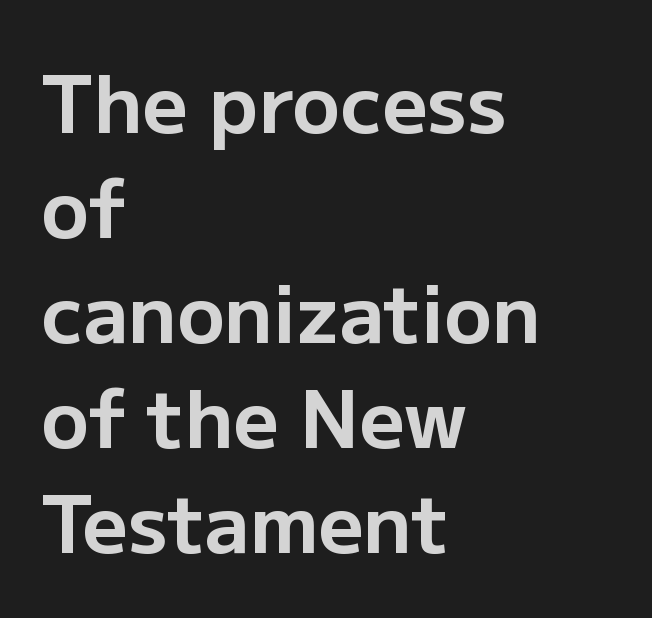
To sum up the face: it is a sans, with no serifs. Summary of weight: heavy, a full bold. These lines are set flush left with a ragged right edge. The gap between lines stays unmarked. The lines sit at an ordinary, default distance from one another.
